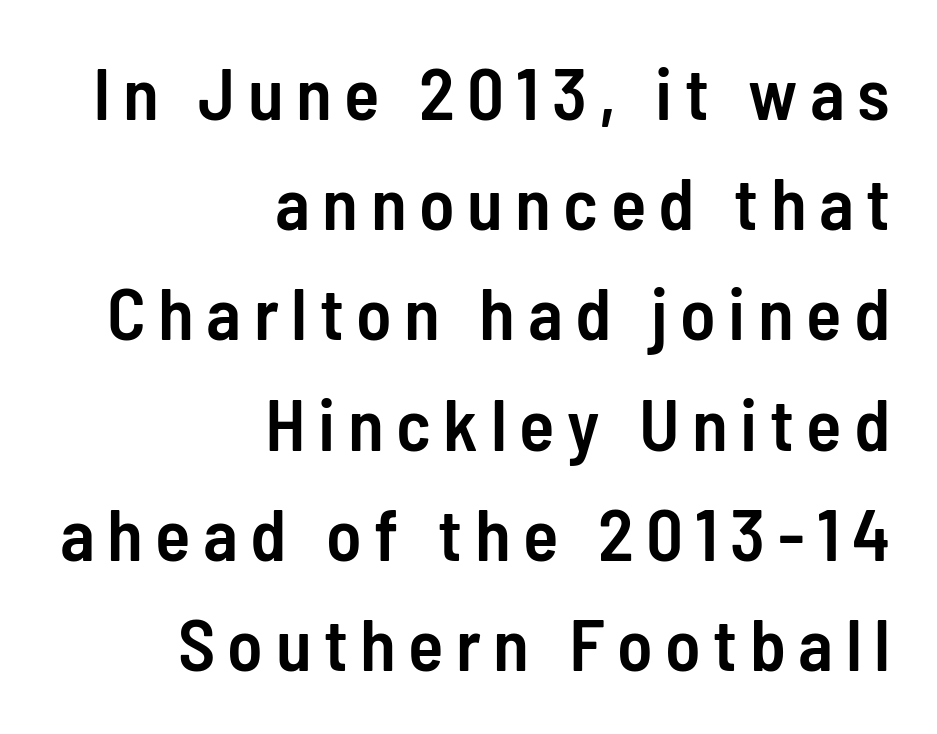
{"serif": "no", "italic": "no", "bold": "semi", "weight": "semibold", "width": "condensed", "stroke_contrast": "low", "x_height": "medium", "monospaced": "no", "underline": "no", "align": "right", "line_spacing": "normal", "line_spacing_ratio": 1.51, "glyph_px": 73}
